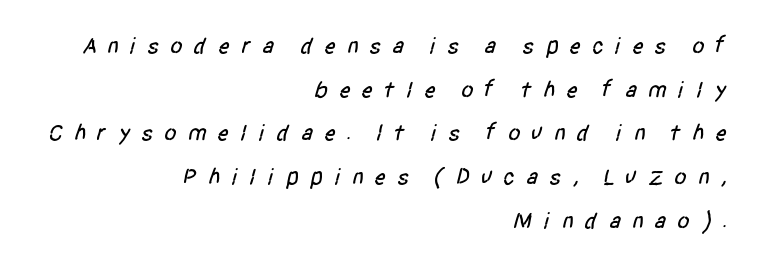
{"underline": "no", "align": "right", "line_spacing": "loose", "line_spacing_ratio": 1.9, "letter_spacing": "wide", "letter_spacing_em": 0.45, "glyph_px": 23}
